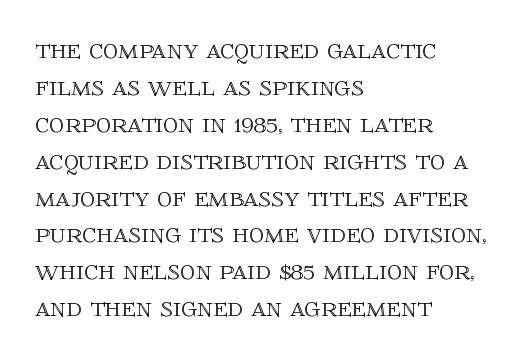
The image shows 30 px text type, upright; set left-aligned, line spacing 1.23x, normal letter spacing, not underlined; a large x-height.
